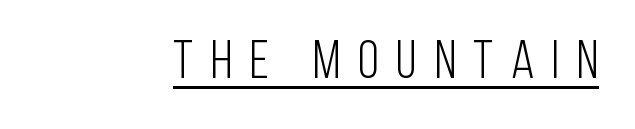
The tracking jumps out immediately: characters are airy and widely separated. Check the space under the baseline: a stroke is drawn there. Think of a printed novel: that variable character pitch is what you see here. The typesetting does not lean heavy: it is not bold.
